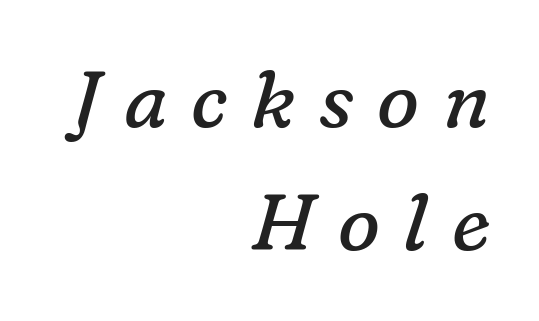
Q: Is the text bold? A: No.
Q: Is the text italic (slanted)? A: Yes, it leans right by about 16 degrees.
Q: Is the typeface a serif or a sans-serif typeface? A: Serif.
Q: Is the text underlined? A: No.
Q: How is the paragraph aligned? A: Right-aligned.
Q: Is the spacing between letters normal or unusually wide? A: Unusually wide.
Q: Is the spacing between lines tight, normal or loose? A: Normal.
Q: Width (condensed, normal, or wide)? A: Normal.
Q: Stroke contrast? A: Low.
Q: x-height? A: Medium.
Q: Monospaced? A: No.
